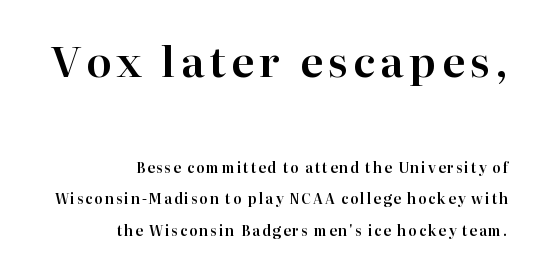
The image shows 42 px serif type, upright; set right-aligned, loose line spacing (2.26x), not underlined; the first (top) block is 3.0x larger; high stroke contrast and a medium x-height.
